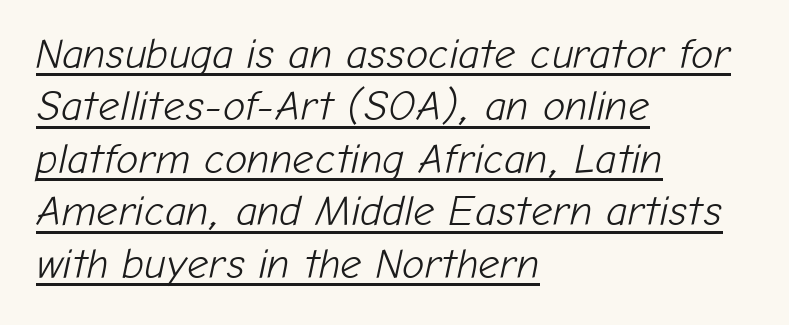
{"italic": "yes", "lean": "right", "slant_degrees": 12, "bold": "no", "weight": "light", "width": "normal", "stroke_contrast": "low", "x_height": "medium", "monospaced": "no", "underline": "yes", "align": "left", "line_spacing": "normal", "line_spacing_ratio": 1.25, "letter_spacing": "normal", "letter_spacing_em": 0.0, "glyph_px": 42}
